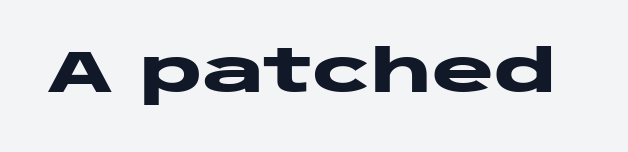
Q: Is the text bold? A: Yes.
Q: Is the text italic (slanted)? A: No, it is upright.
Q: Is the typeface a serif or a sans-serif typeface? A: Sans-serif.
Q: Is the text underlined? A: No.
Q: Is the spacing between letters normal or unusually wide? A: Normal.
Q: Width (condensed, normal, or wide)? A: Wide.
Q: Stroke contrast? A: Low.
Q: x-height? A: Large.
Q: Monospaced? A: No.
